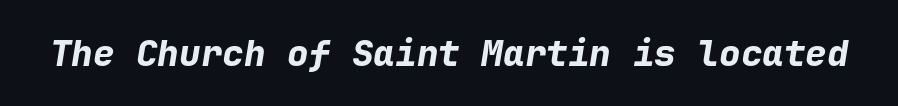
Q: Is the text bold? A: Yes.
Q: Is the text italic (slanted)? A: Yes, it leans right by about 9 degrees.
Q: Is the text underlined? A: No.
Q: Is the spacing between letters normal or unusually wide? A: Normal.
Q: Width (condensed, normal, or wide)? A: Normal.
Q: Stroke contrast? A: Low.
Q: x-height? A: Medium.
Q: Monospaced? A: Yes.
